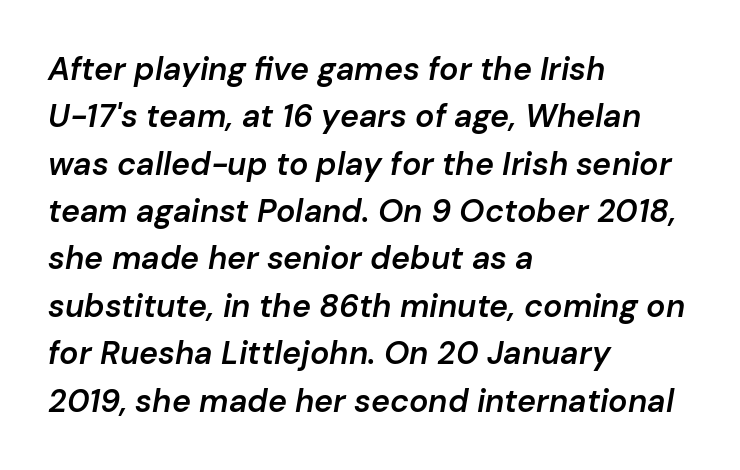
The image shows 32 px semibold type, italic (leaning right); set left-aligned, normal line spacing (1.48x), normal letter spacing, not underlined; low stroke contrast and a medium x-height.
